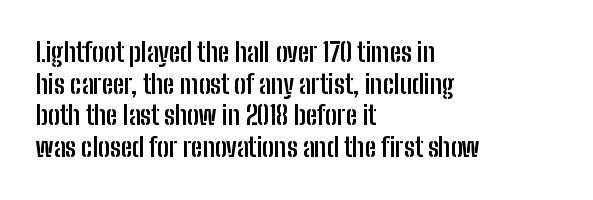
I'd describe the lettering as bold — thick and assertive. Words appear dense and cohesive because spacing is normal. Reading down the block, your eye returns to a fixed left position each line. The lettering holds an erect, upright posture throughout. Descender tails drop into unmarked territory.
